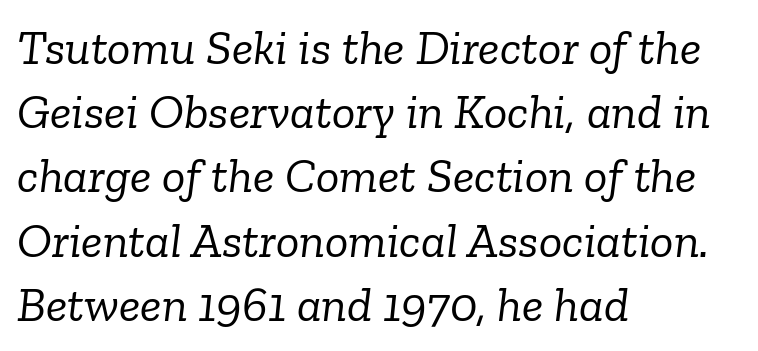
The image shows 49 px light serif type, italic (leaning right); set left-aligned, normal line spacing (1.31x), normal letter spacing, not underlined; low stroke contrast and a medium x-height.
